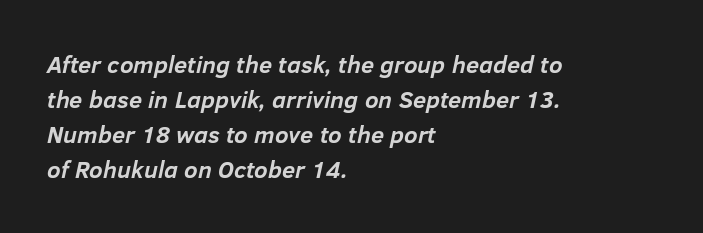
Q: Is the text bold? A: Yes.
Q: Is the text italic (slanted)? A: Yes, it leans right by about 12 degrees.
Q: Is the text underlined? A: No.
Q: How is the paragraph aligned? A: Left-aligned.
Q: Is the spacing between letters normal or unusually wide? A: Normal.
Q: Is the spacing between lines tight, normal or loose? A: Normal.
